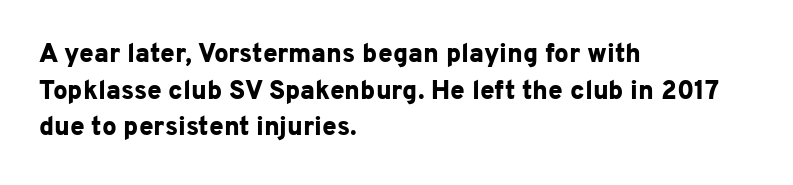
The image shows 26 px bold type, upright; set left-aligned, normal line spacing (1.41x), normal letter spacing, not underlined.
